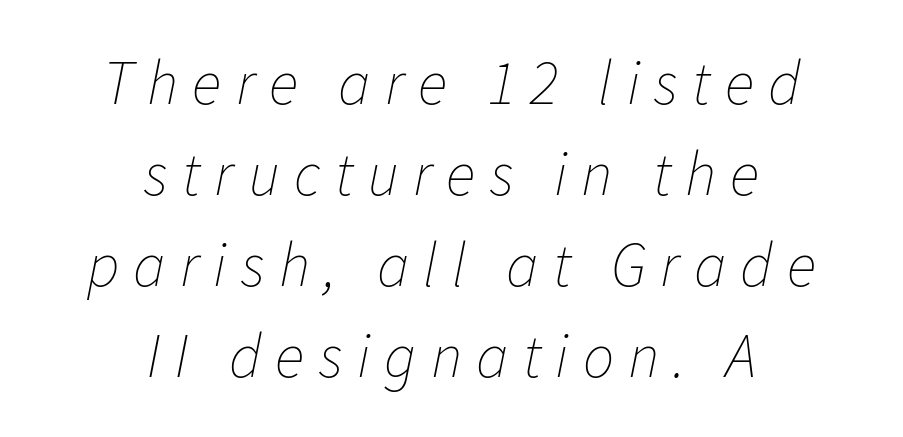
{"italic": "yes", "lean": "right", "slant_degrees": 11, "bold": "no", "weight": "thin", "width": "normal", "stroke_contrast": "low", "x_height": "medium", "monospaced": "no", "underline": "no", "align": "center", "line_spacing": "normal", "line_spacing_ratio": 1.47, "letter_spacing": "wide", "letter_spacing_em": 0.23, "glyph_px": 62}
